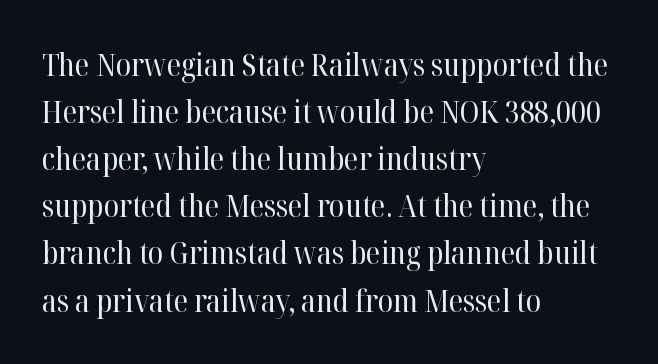
There is no visible air inserted between adjacent glyphs. The face used here is seriffed, in the tradition of book romans. The type sits square on the baseline with zero lean. The zone under the glyphs is completely vacant. The rag falls on the right side of this text block. Proportional: the letters do not fall into vertical columns.
